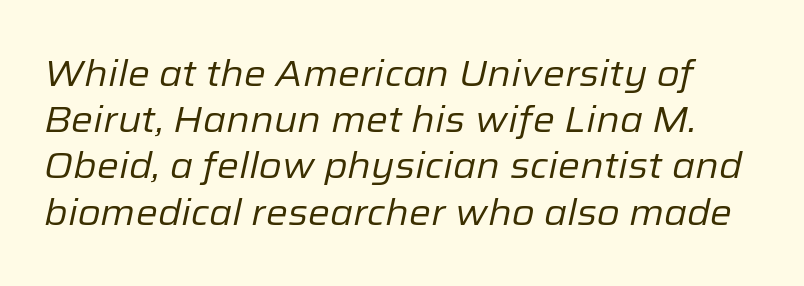
Q: Is the text bold? A: No.
Q: Is the text italic (slanted)? A: Yes, it leans right by about 12 degrees.
Q: Is the text underlined? A: No.
Q: Is the spacing between letters normal or unusually wide? A: Normal.
Q: Is the spacing between lines tight, normal or loose? A: Normal.
Q: Width (condensed, normal, or wide)? A: Normal.
Q: Stroke contrast? A: Low.
Q: x-height? A: Medium.
Q: Monospaced? A: No.
